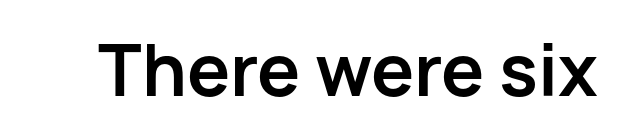
Q: Is the text bold? A: Yes.
Q: Is the text italic (slanted)? A: No, it is upright.
Q: Is the typeface a serif or a sans-serif typeface? A: Sans-serif.
Q: Is the text underlined? A: No.
Q: Is the spacing between letters normal or unusually wide? A: Normal.
Q: Width (condensed, normal, or wide)? A: Normal.
Q: Stroke contrast? A: Low.
Q: x-height? A: Medium.
Q: Monospaced? A: No.
